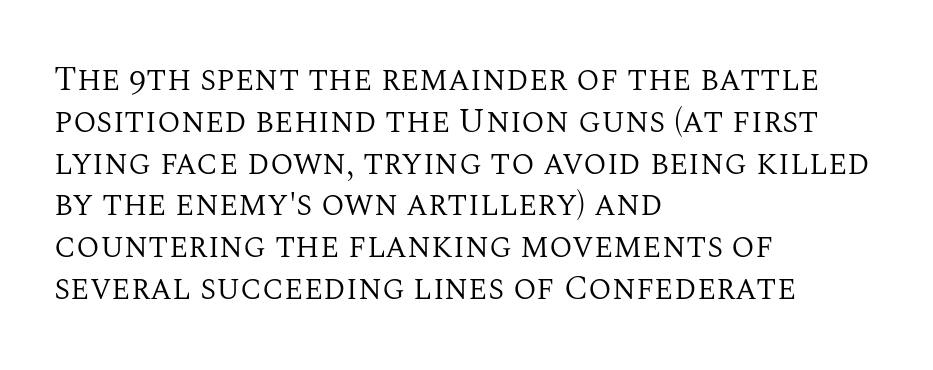
Q: Is the text bold? A: No.
Q: Is the text italic (slanted)? A: No, it is upright.
Q: Is the typeface a serif or a sans-serif typeface? A: Serif.
Q: Is the text underlined? A: No.
Q: How is the paragraph aligned? A: Left-aligned.
Q: Is the spacing between letters normal or unusually wide? A: Normal.
Q: Width (condensed, normal, or wide)? A: Normal.
Q: Stroke contrast? A: Medium.
Q: x-height? A: Large.
Q: Monospaced? A: No.
